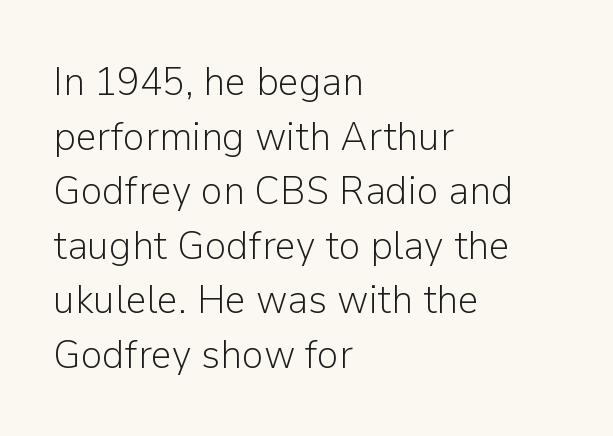
Q: Is the text bold? A: No.
Q: Is the text italic (slanted)? A: No, it is upright.
Q: Is the typeface a serif or a sans-serif typeface? A: Sans-serif.
Q: Is the text underlined? A: No.
Q: How is the paragraph aligned? A: Left-aligned.
Q: Is the spacing between letters normal or unusually wide? A: Normal.
Q: Is the spacing between lines tight, normal or loose? A: Normal.
Q: Width (condensed, normal, or wide)? A: Normal.
Q: Stroke contrast? A: Low.
Q: x-height? A: Medium.
Q: Monospaced? A: No.
